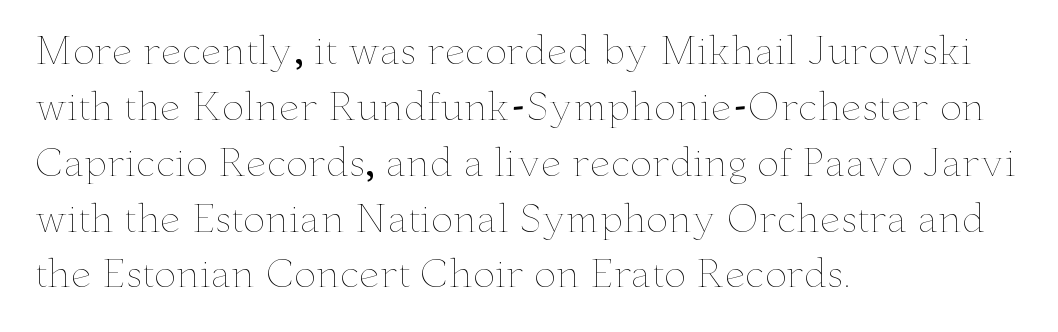
Heaviness? Minimal to ordinary, like unemphasized prose. Only glyphs here, with clear space below each row. Compared with typical body copy, the letter spacing here is the same. The line-height multiplier appears to be the usual default. Looks like regular typesetting: each glyph gets only the width it needs.
